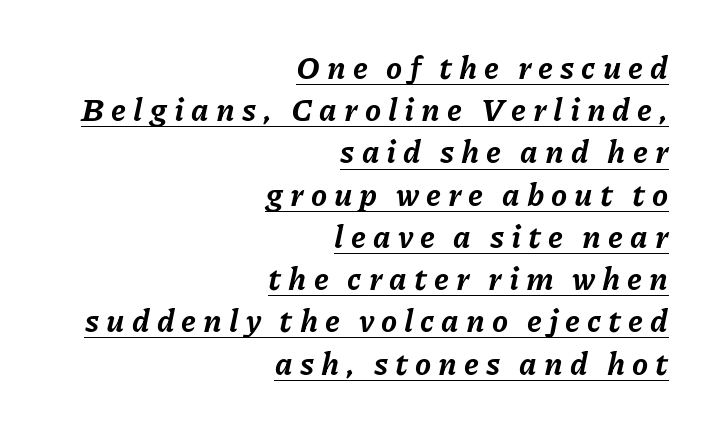
The specimen reads as italic at a glance. The space between consecutive lines is moderate. Between one letter and the next there's a generous, obvious gap. Teacher's note: observe the even right margin — that is flush-right alignment. Is there an underline? Yes — a line sits under the letters. The sample has been set heavy, in full bold.
